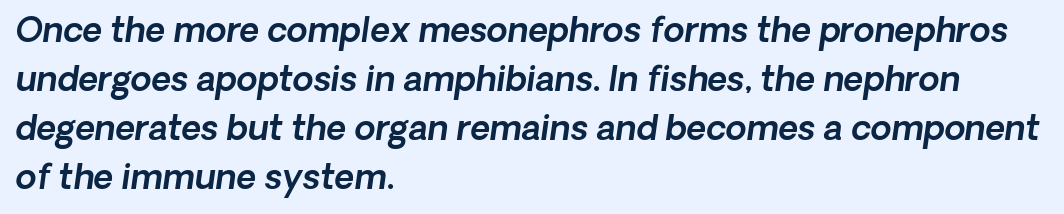
Q: Is the typeface a serif or a sans-serif typeface? A: Sans-serif.
Q: Is the text underlined? A: No.
Q: How is the paragraph aligned? A: Left-aligned.
Q: Is the spacing between letters normal or unusually wide? A: Normal.
Q: Is the spacing between lines tight, normal or loose? A: Normal.
Q: Width (condensed, normal, or wide)? A: Normal.
Q: x-height? A: Medium.
Q: Monospaced? A: No.
